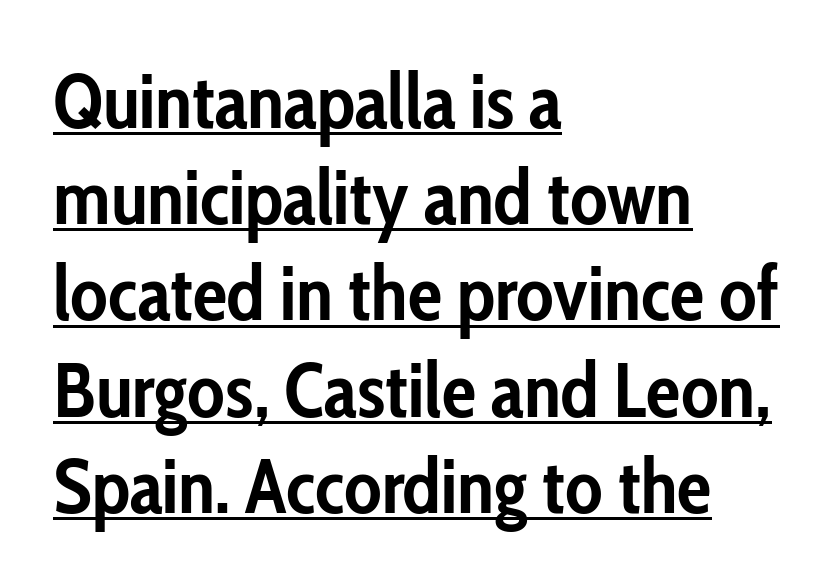
{"serif": "no", "italic": "no", "bold": "yes", "weight": "semibold", "width": "condensed", "stroke_contrast": "low", "x_height": "medium", "monospaced": "no", "underline": "yes", "align": "left", "line_spacing": "normal", "line_spacing_ratio": 1.25, "letter_spacing": "normal", "letter_spacing_em": 0.0, "glyph_px": 77}
